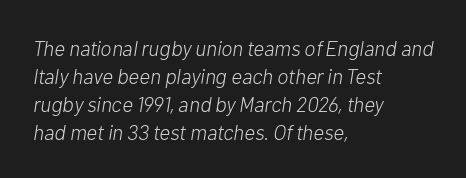
Stems here are at most as thick as an everyday book face. Does the copy run flush right? No — it runs flush left. Vertically, the passage feels balanced, rows spaced as you'd expect. Words appear dense and cohesive because spacing is normal. Characters are canted at an angle relative to the baseline's perpendicular.
